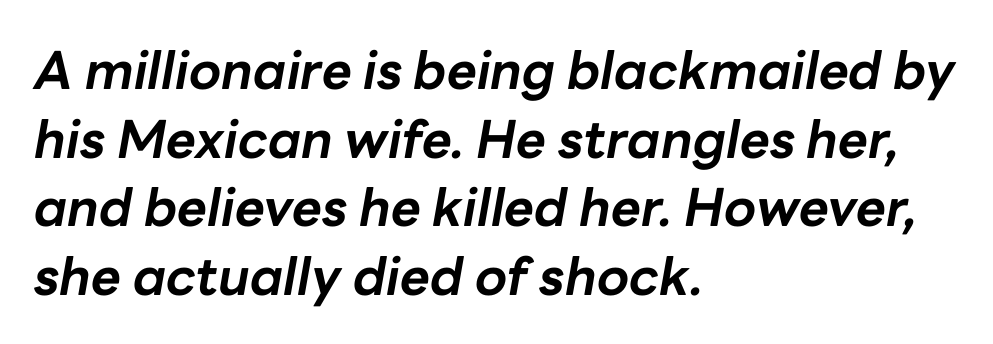
The image shows 52 px bold type, italic (leaning right); set left-aligned, normal line spacing (1.32x), normal letter spacing, not underlined; low stroke contrast and a medium x-height.
